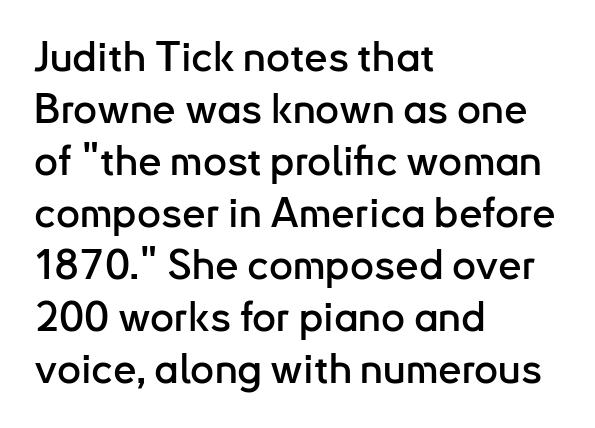
The image shows 42 px sans-serif type, upright; set left-aligned, line spacing 1.24x, normal letter spacing, not underlined; low stroke contrast and a small x-height.
